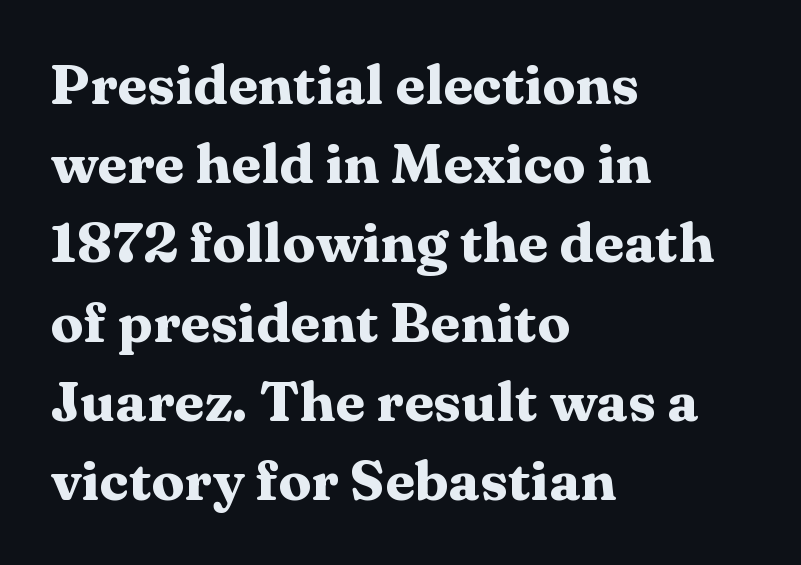
Q: Is the text bold? A: Yes.
Q: Is the text italic (slanted)? A: No, it is upright.
Q: Is the typeface a serif or a sans-serif typeface? A: Serif.
Q: Is the text underlined? A: No.
Q: How is the paragraph aligned? A: Left-aligned.
Q: Is the spacing between letters normal or unusually wide? A: Normal.
Q: Is the spacing between lines tight, normal or loose? A: Normal.
Q: Width (condensed, normal, or wide)? A: Wide.
Q: Stroke contrast? A: Medium.
Q: x-height? A: Medium.
Q: Monospaced? A: No.
